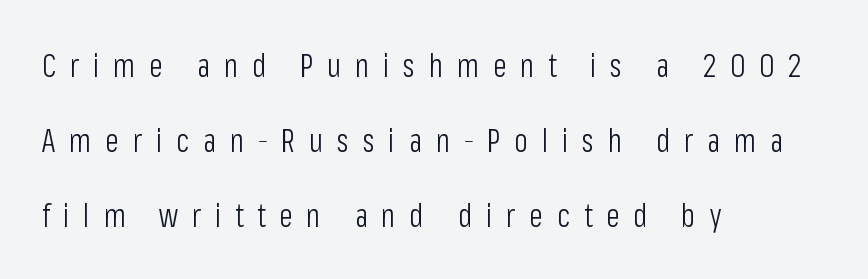
{"serif": "no", "italic": "no", "bold": "no", "weight": "light", "width": "condensed", "stroke_contrast": "low", "x_height": "medium", "monospaced": "no", "underline": "no", "align": "left", "line_spacing": "loose", "line_spacing_ratio": 2.34, "letter_spacing": "wide", "letter_spacing_em": 0.43, "glyph_px": 32}
